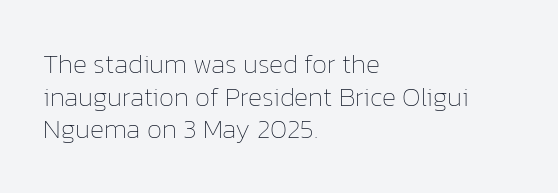
Q: Is the text bold? A: No.
Q: Is the text italic (slanted)? A: No, it is upright.
Q: Is the text underlined? A: No.
Q: How is the paragraph aligned? A: Left-aligned.
Q: Is the spacing between letters normal or unusually wide? A: Normal.
